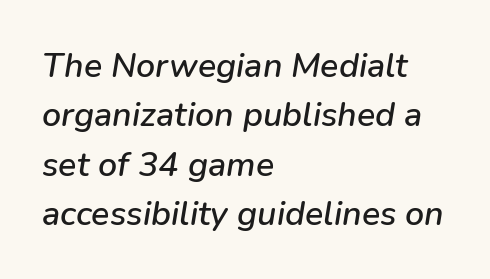
These lines are rendered in a variable-pitch font. Quick note: interline space is typical. Does the copy run flush right? No — it runs flush left. A typesetter would call this zero additional tracking. The glyphs are unaccompanied by any horizontal stroke below them.
